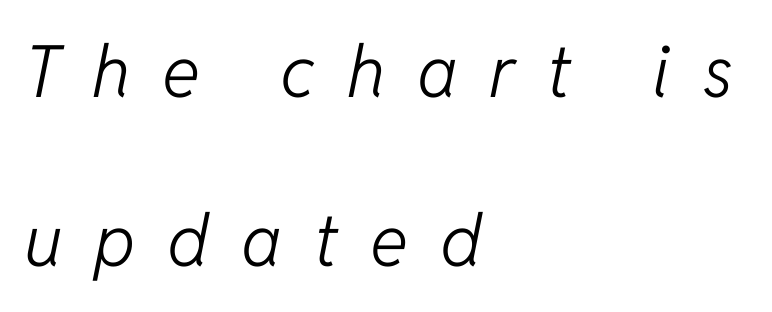
{"italic": "yes", "lean": "right", "slant_degrees": 11, "bold": "no", "weight": "light", "width": "normal", "stroke_contrast": "low", "x_height": "medium", "monospaced": "no", "underline": "no", "align": "left", "line_spacing": "loose", "line_spacing_ratio": 2.35, "letter_spacing": "wide", "letter_spacing_em": 0.44, "glyph_px": 72}
